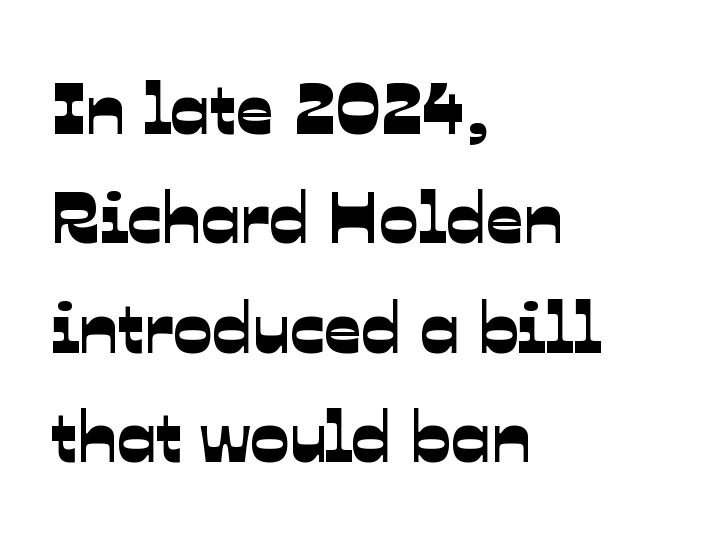
Q: Is the typeface a serif or a sans-serif typeface? A: Sans-serif.
Q: Is the text underlined? A: No.
Q: How is the paragraph aligned? A: Left-aligned.
Q: Is the spacing between letters normal or unusually wide? A: Normal.
Q: Is the spacing between lines tight, normal or loose? A: Normal.
Q: Width (condensed, normal, or wide)? A: Normal.
Q: Stroke contrast? A: Low.
Q: x-height? A: Medium.
Q: Monospaced? A: No.
